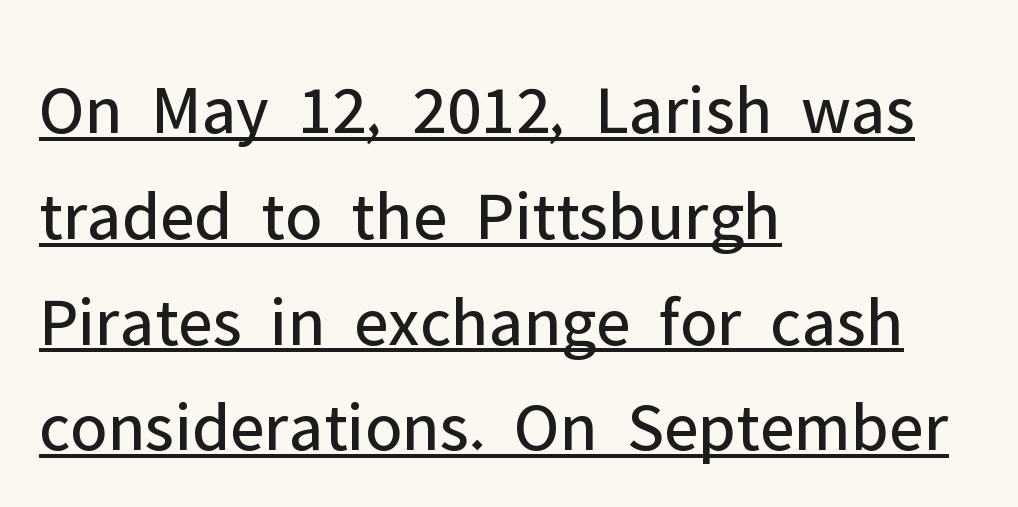
Q: Is the text bold? A: No.
Q: Is the text italic (slanted)? A: No, it is upright.
Q: Is the typeface a serif or a sans-serif typeface? A: Sans-serif.
Q: Is the text underlined? A: Yes.
Q: How is the paragraph aligned? A: Left-aligned.
Q: Is the spacing between letters normal or unusually wide? A: Normal.
Q: Is the spacing between lines tight, normal or loose? A: Normal.
Q: Width (condensed, normal, or wide)? A: Normal.
Q: Stroke contrast? A: Low.
Q: x-height? A: Medium.
Q: Monospaced? A: No.
